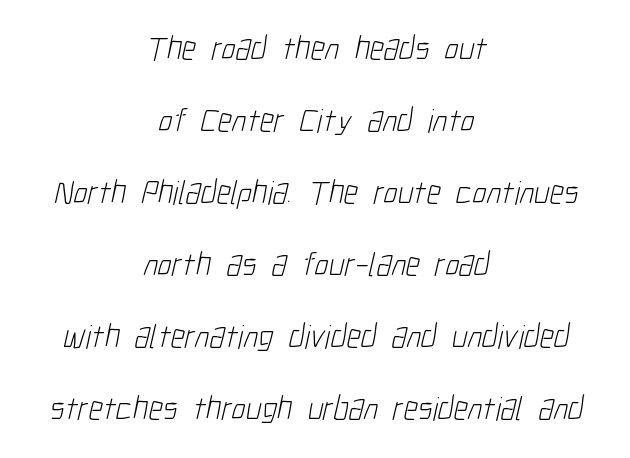
{"serif": "no", "bold": "no", "weight": "light", "width": "condensed", "stroke_contrast": "low", "x_height": "medium", "monospaced": "no", "underline": "no", "align": "center", "line_spacing": "loose", "line_spacing_ratio": 2.12, "letter_spacing": "normal", "letter_spacing_em": 0.0, "glyph_px": 34}
